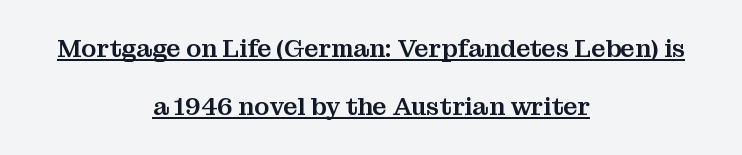
Q: Is the text italic (slanted)? A: No, it is upright.
Q: Is the text underlined? A: Yes.
Q: How is the paragraph aligned? A: Centered.
Q: Is the spacing between letters normal or unusually wide? A: Normal.
Q: Is the spacing between lines tight, normal or loose? A: Loose.
